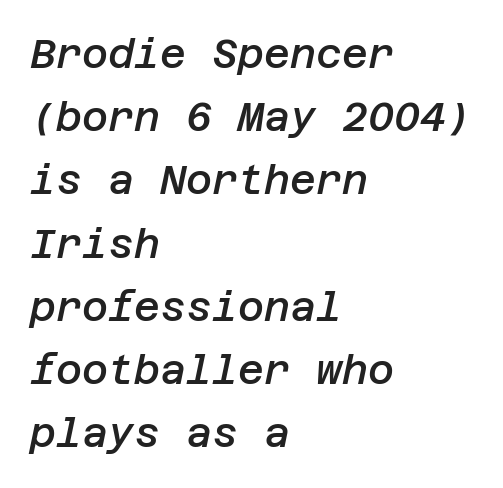
{"italic": "yes", "lean": "right", "slant_degrees": 12, "bold": "semi", "weight": "semibold", "width": "normal", "stroke_contrast": "low", "x_height": "large", "underline": "no", "align": "left", "line_spacing": "normal", "line_spacing_ratio": 1.58, "letter_spacing": "normal", "letter_spacing_em": 0.0, "glyph_px": 40}
